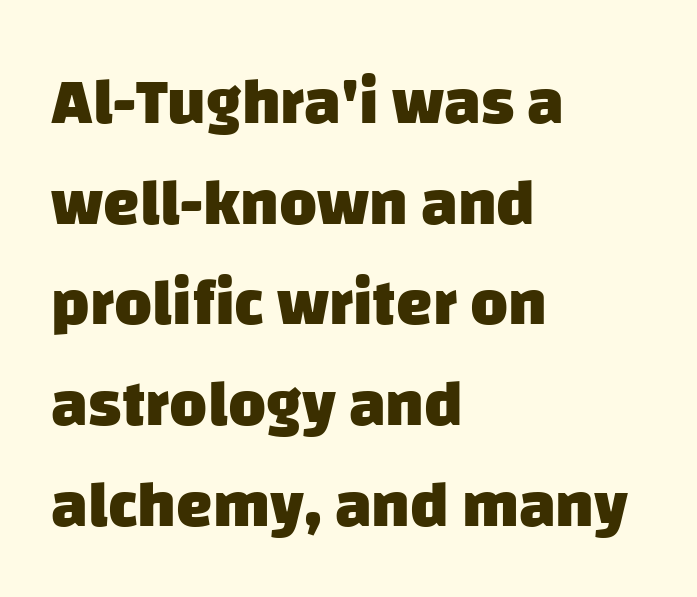
Q: Is the text bold? A: Yes.
Q: Is the typeface a serif or a sans-serif typeface? A: Sans-serif.
Q: Is the text underlined? A: No.
Q: How is the paragraph aligned? A: Left-aligned.
Q: Is the spacing between letters normal or unusually wide? A: Normal.
Q: Is the spacing between lines tight, normal or loose? A: Normal.
Q: Width (condensed, normal, or wide)? A: Normal.
Q: Stroke contrast? A: Low.
Q: x-height? A: Large.
Q: Monospaced? A: No.
